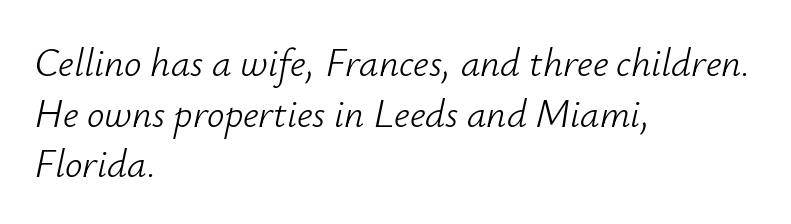
Q: Is the text bold? A: No.
Q: Is the text italic (slanted)? A: Yes, it leans right by about 12 degrees.
Q: Is the text underlined? A: No.
Q: How is the paragraph aligned? A: Left-aligned.
Q: Is the spacing between letters normal or unusually wide? A: Normal.
Q: Is the spacing between lines tight, normal or loose? A: Normal.
Q: Width (condensed, normal, or wide)? A: Normal.
Q: Stroke contrast? A: Low.
Q: x-height? A: Small.
Q: Monospaced? A: No.
